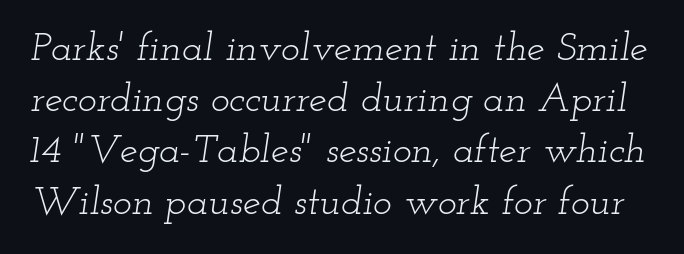
Style check: oblique. Nobody touched the tracking dial on this one. Note: serifs present on the glyphs. Bare-footed words on every line. The weight tops out at a normal text grade.
